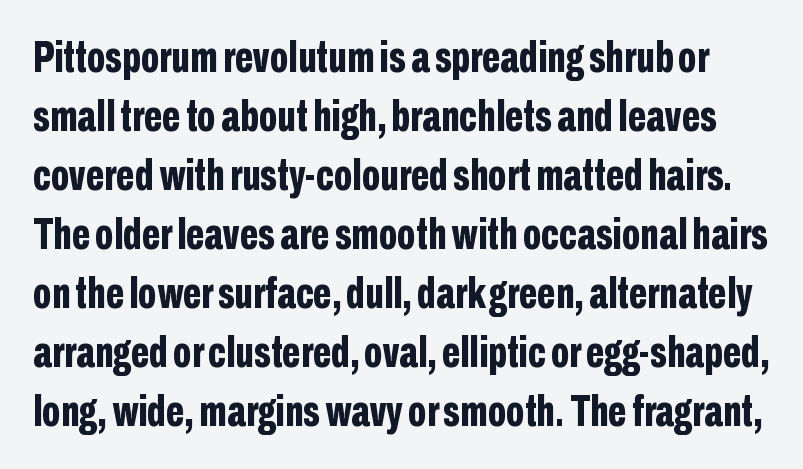
The image shows 44 px bold, condensed sans-serif type, upright; set normal line spacing (1.34x), normal letter spacing, not underlined; low stroke contrast and a medium x-height.
